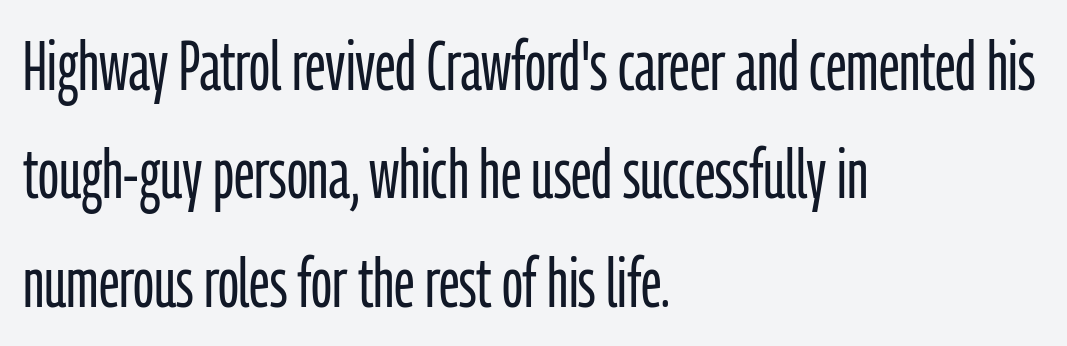
Nothing heavy about these letters — not bold at all. The type is set solid horizontally, with unmodified tracking. The lettering stays uniformly vertical, giving the passage a roman look. The characters display no serif detailing; their extremities are plain.
